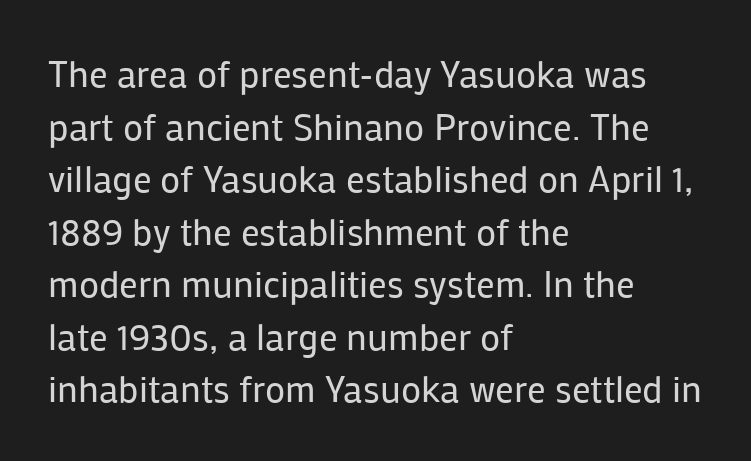
The image shows 37 px regular-weight sans-serif type, upright; set left-aligned, normal line spacing (1.42x), normal letter spacing, not underlined; low stroke contrast and a medium x-height.
